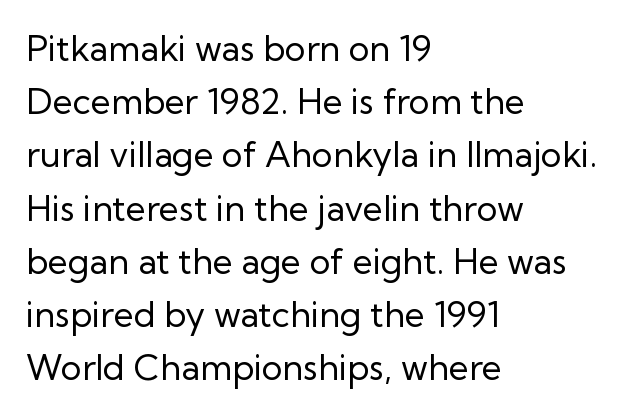
Character widths vary here, with narrow letters taking less room than wide ones. The lines are quadded left. Look at the bottom of the vertical strokes: they stop flat, with no serifs. Baseline-to-baseline distance is the conventional proportion of letter height. The type is set solid horizontally, with unmodified tracking. The font is comparable to plain body text, perhaps lighter.
